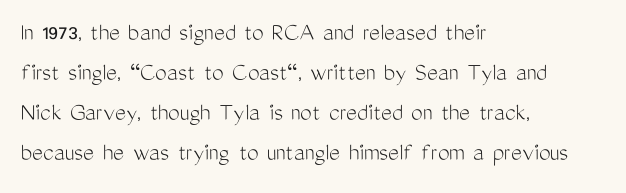
{"italic": "no", "bold": "no", "underline": "no", "align": "left", "line_spacing": "normal", "line_spacing_ratio": 1.54, "letter_spacing": "normal", "letter_spacing_em": 0.0, "glyph_px": 26}
